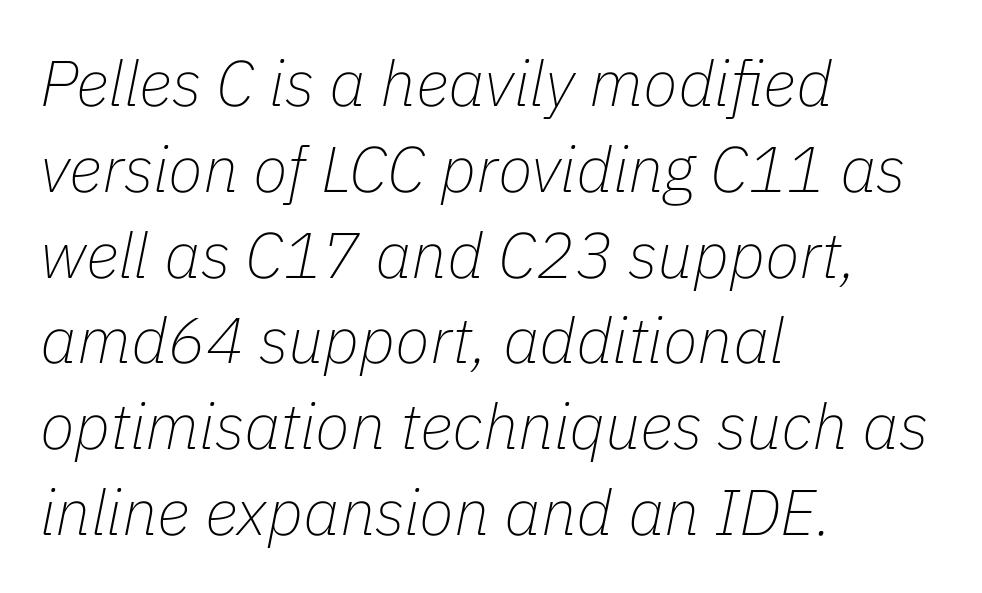
Q: Is the text bold? A: No.
Q: Is the text italic (slanted)? A: Yes, it leans right by about 11 degrees.
Q: Is the text underlined? A: No.
Q: How is the paragraph aligned? A: Left-aligned.
Q: Is the spacing between letters normal or unusually wide? A: Normal.
Q: Is the spacing between lines tight, normal or loose? A: Normal.
Q: Width (condensed, normal, or wide)? A: Normal.
Q: Stroke contrast? A: Low.
Q: x-height? A: Medium.
Q: Monospaced? A: No.
